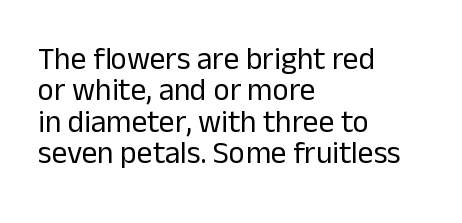
The words here are not underlined. Unlike italic type, these characters show no tilt at all. The ragged edge is on the right, which tells us the setting is flush left. This sample has the flowing, uneven cadence of proportional lettering. The rendering keeps characters at their native spacing. Notice how descenders almost collide with the ascenders below — that's tight leading.
